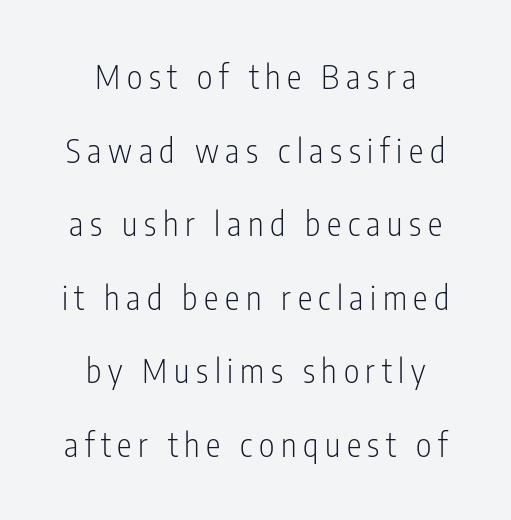
{"serif": "no", "italic": "no", "bold": "no", "weight": "light", "width": "condensed", "stroke_contrast": "low", "x_height": "medium", "monospaced": "no", "underline": "no", "align": "center", "line_spacing": "loose", "line_spacing_ratio": 2.23, "letter_spacing": "wide", "letter_spacing_em": 0.2, "glyph_px": 33}
